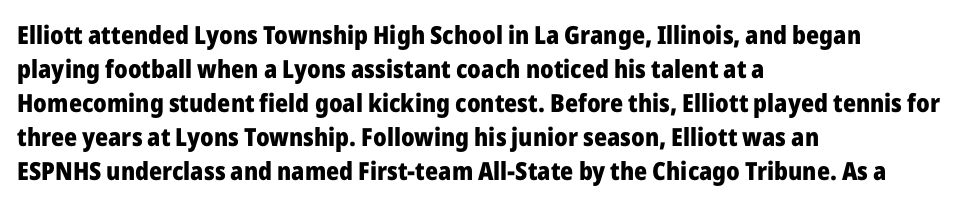
Q: Is the text bold? A: Yes.
Q: Is the text italic (slanted)? A: No, it is upright.
Q: Is the text underlined? A: No.
Q: How is the paragraph aligned? A: Left-aligned.
Q: Is the spacing between letters normal or unusually wide? A: Normal.
Q: Is the spacing between lines tight, normal or loose? A: Normal.
